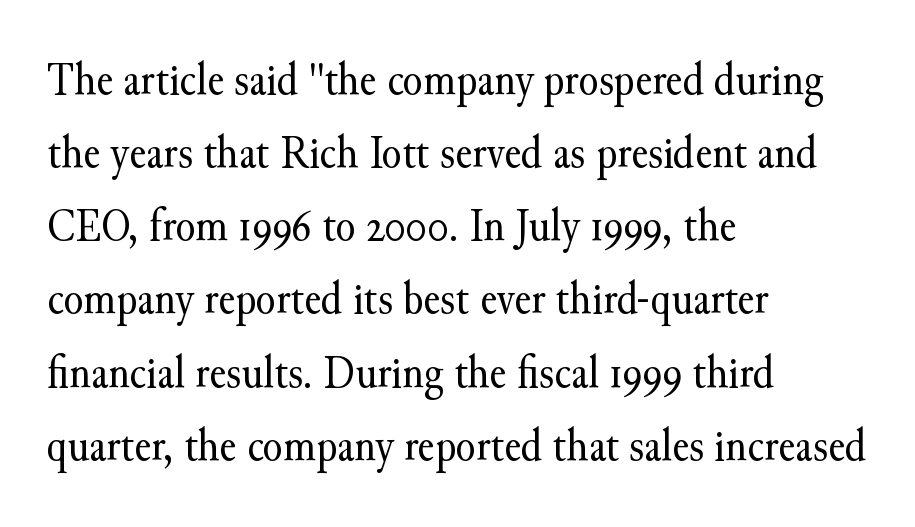
Ascenders rise straight up at ninety degrees. To sum up the face: it has serifs. Spacing between characters is what you'd get straight out of the box. No heavy texture on the line: the type isn't bold. Honestly, the row spacing looks completely unremarkable.
